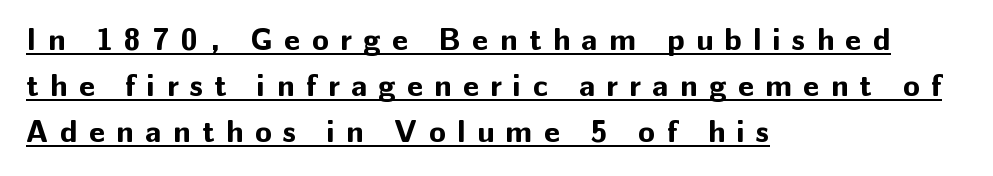
Q: Is the text bold? A: Yes.
Q: Is the text italic (slanted)? A: No, it is upright.
Q: Is the typeface a serif or a sans-serif typeface? A: Sans-serif.
Q: Is the text underlined? A: Yes.
Q: How is the paragraph aligned? A: Left-aligned.
Q: Is the spacing between letters normal or unusually wide? A: Unusually wide.
Q: Is the spacing between lines tight, normal or loose? A: Normal.
Q: Width (condensed, normal, or wide)? A: Normal.
Q: Stroke contrast? A: Low.
Q: x-height? A: Medium.
Q: Monospaced? A: No.
